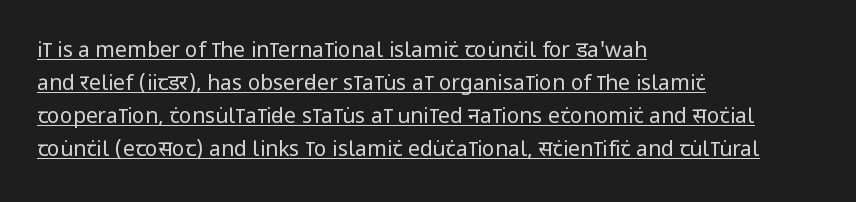
Q: Is the text bold? A: No.
Q: Is the text italic (slanted)? A: No, it is upright.
Q: Is the text underlined? A: Yes.
Q: How is the paragraph aligned? A: Left-aligned.
Q: Is the spacing between letters normal or unusually wide? A: Normal.
Q: Is the spacing between lines tight, normal or loose? A: Normal.
